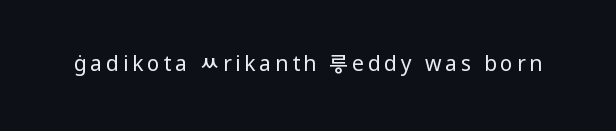
Q: Is the text bold? A: No.
Q: Is the text italic (slanted)? A: No, it is upright.
Q: Is the text underlined? A: No.
